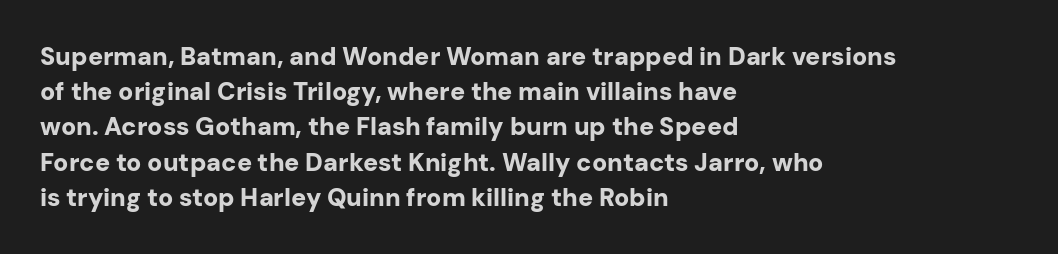
Here the glyphs are tracked normally, forming tight word shapes. Posture: upright roman. Plain, unruled lines of type. Leading matches the norm, producing a regular column.
